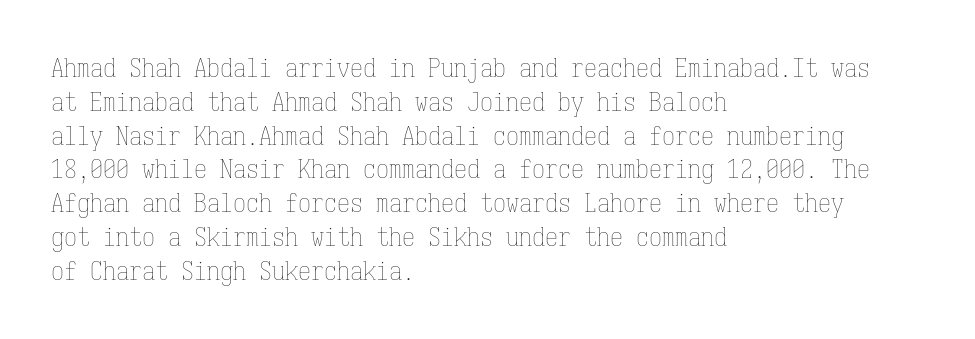
Descenders are the only things crossing below the line. Vertical strokes here are truly vertical. Compared with typical paragraphs, the rows here are spaced about the same. The setting favours the left margin, as ordinary paragraphs usually do.
